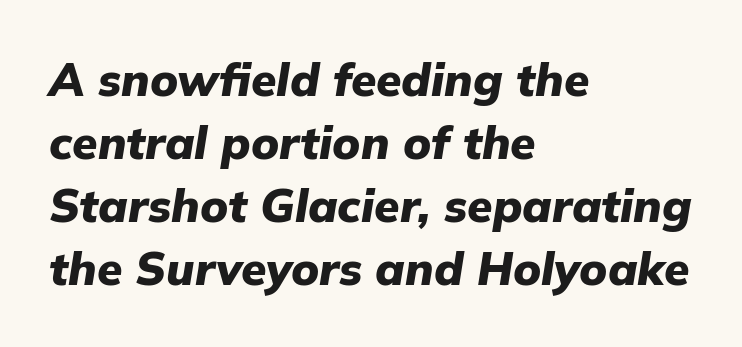
{"italic": "yes", "lean": "right", "slant_degrees": 9, "bold": "yes", "weight": "heavy", "width": "normal", "stroke_contrast": "low", "x_height": "medium", "monospaced": "no", "underline": "no", "align": "left", "line_spacing": "normal", "line_spacing_ratio": 1.37, "letter_spacing": "normal", "letter_spacing_em": 0.0, "glyph_px": 46}
